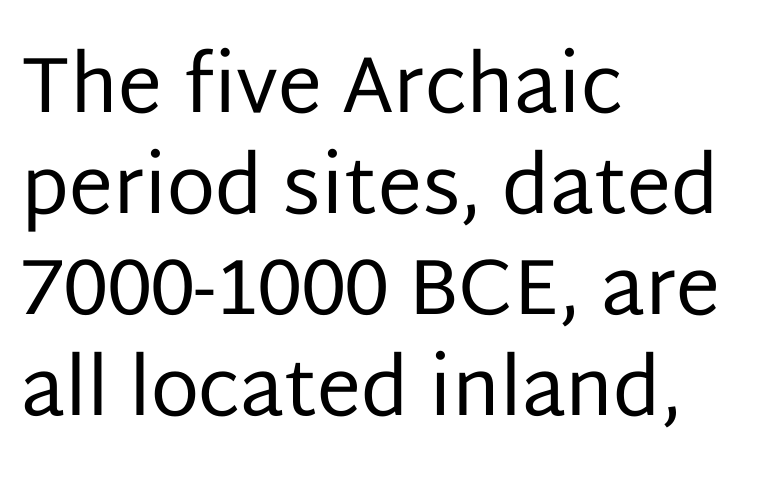
This sample keeps an unexceptional amount of space between lines. These lines are set flush left with a ragged right edge. Is there any slant? The stems are plumb. No extra tracking has been applied to these lines. A light-to-regular cut is what we see here.
